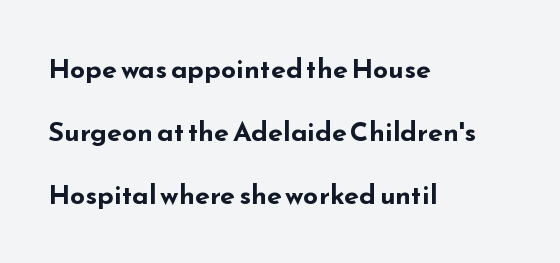
The image shows 27 px bold type, upright; set left-aligned, loose line spacing (2.33x), normal letter spacing, not underlined.
